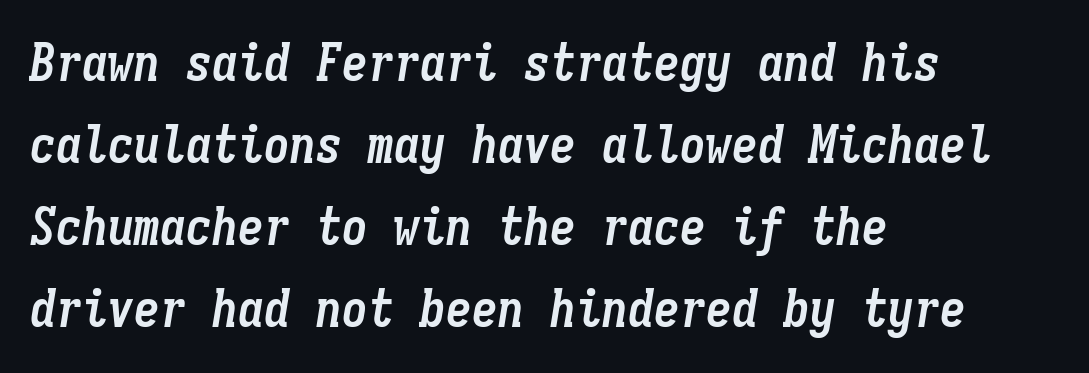
Q: Is the text bold? A: Yes.
Q: Is the text italic (slanted)? A: Yes, it leans right by about 9 degrees.
Q: Is the text underlined? A: No.
Q: How is the paragraph aligned? A: Left-aligned.
Q: Is the spacing between letters normal or unusually wide? A: Normal.
Q: Is the spacing between lines tight, normal or loose? A: Normal.
Q: Width (condensed, normal, or wide)? A: Condensed.
Q: Stroke contrast? A: Low.
Q: x-height? A: Medium.
Q: Monospaced? A: Yes.
